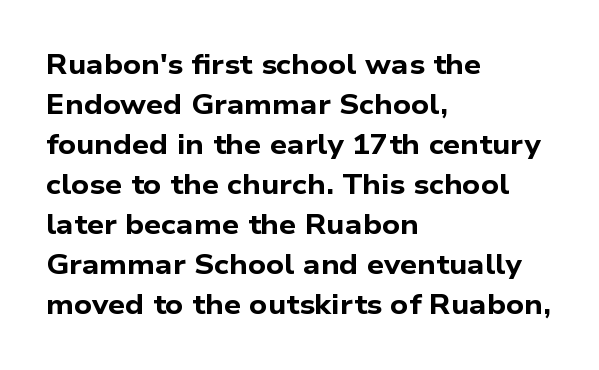
{"bold": "yes", "underline": "no", "align": "left", "line_spacing": "normal", "line_spacing_ratio": 1.48, "letter_spacing": "normal", "letter_spacing_em": 0.0, "glyph_px": 27}
